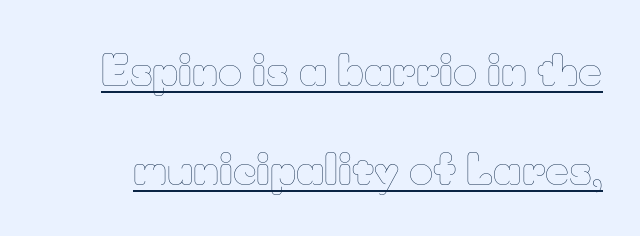
The letterforms sit at book weight or below. Leading is clearly above the norm, producing a sparse column. The letters advance in unequal steps, a hallmark of proportional type. This sample uses an upright cut, with every glyph sitting square on the baseline. No extra tracking has been applied to these lines. This is underlined copy, the kind a proofreader might mark for attention.
